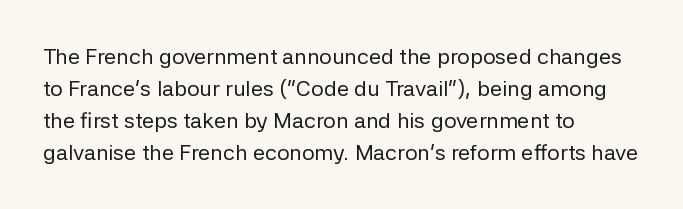
Q: Is the text bold? A: No.
Q: Is the text italic (slanted)? A: No, it is upright.
Q: Is the text underlined? A: No.
Q: How is the paragraph aligned? A: Left-aligned.
Q: Is the spacing between letters normal or unusually wide? A: Normal.
Q: Is the spacing between lines tight, normal or loose? A: Normal.
